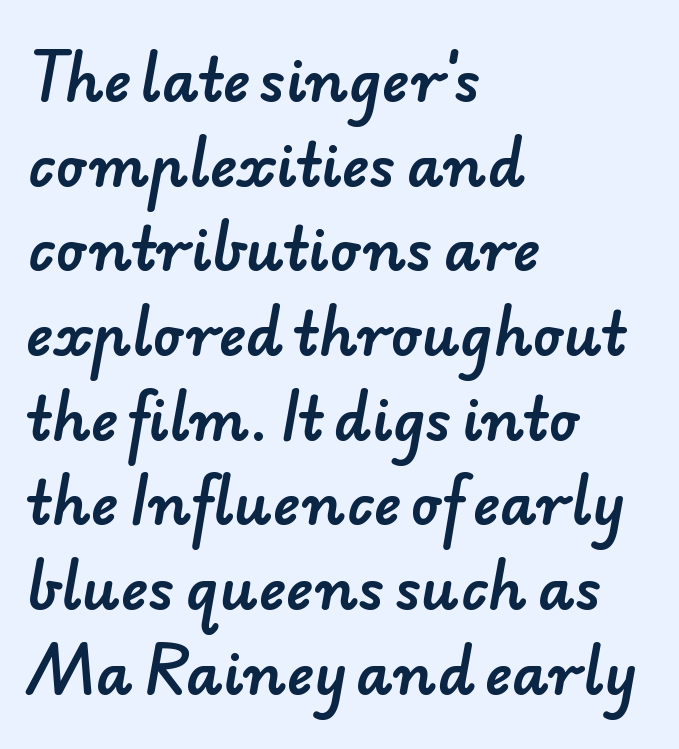
Q: Is the typeface a serif or a sans-serif typeface? A: Sans-serif.
Q: Is the text underlined? A: No.
Q: How is the paragraph aligned? A: Left-aligned.
Q: Is the spacing between letters normal or unusually wide? A: Normal.
Q: Is the spacing between lines tight, normal or loose? A: Normal.
Q: Width (condensed, normal, or wide)? A: Normal.
Q: Stroke contrast? A: Low.
Q: x-height? A: Small.
Q: Monospaced? A: No.
